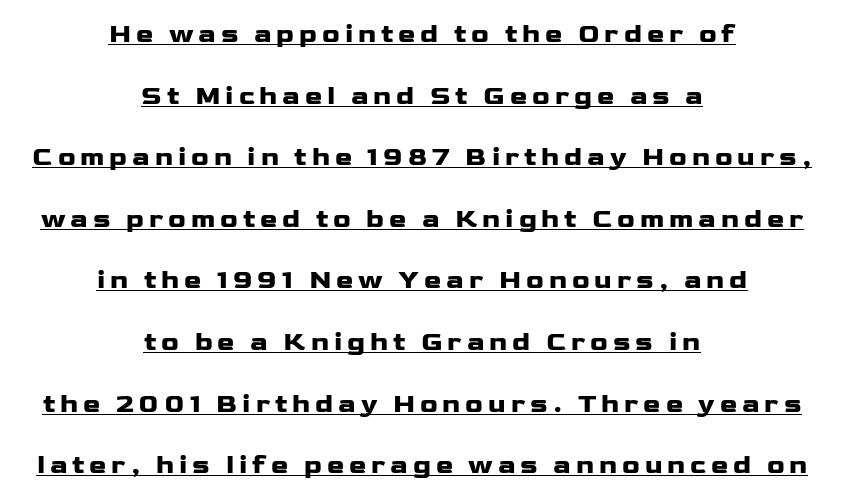
{"italic": "no", "underline": "yes", "align": "center", "line_spacing": "loose", "line_spacing_ratio": 2.37, "glyph_px": 26}
